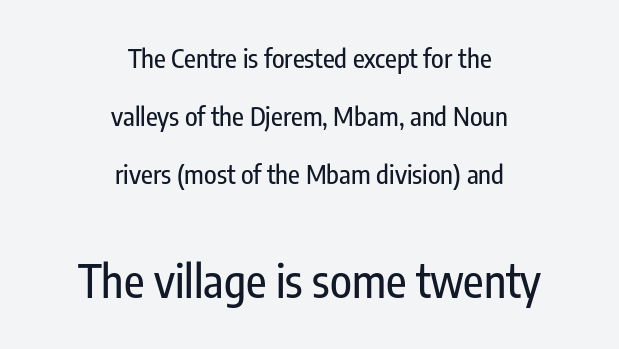
Q: Is the text italic (slanted)? A: No, it is upright.
Q: Is the typeface a serif or a sans-serif typeface? A: Sans-serif.
Q: Is the text underlined? A: No.
Q: How is the paragraph aligned? A: Centered.
Q: Is the spacing between letters normal or unusually wide? A: Normal.
Q: Is the spacing between lines tight, normal or loose? A: Loose.
Q: Which block of text is set in a larger size, the first (top) or the second (bottom)? A: The second (bottom) one.
Q: Width (condensed, normal, or wide)? A: Condensed.
Q: Stroke contrast? A: Low.
Q: x-height? A: Medium.
Q: Monospaced? A: No.
